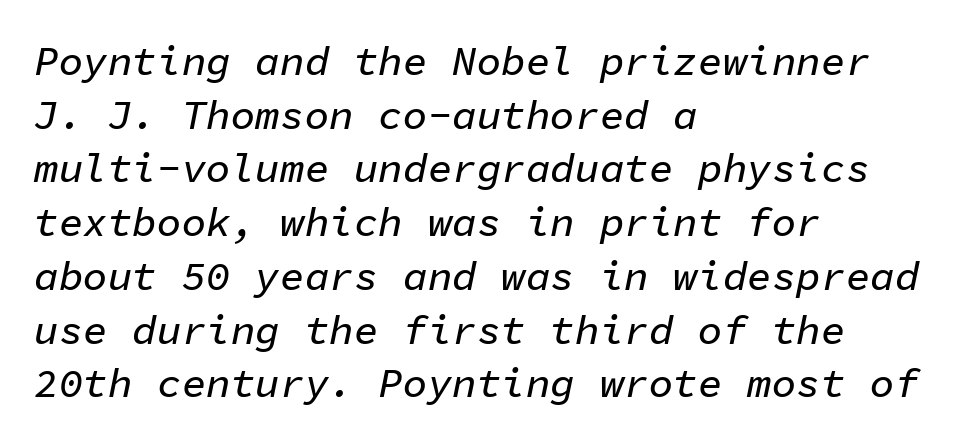
Nobody touched the tracking dial on this one. This rendering features lettering with no underline. You could count columns in this text — the font is strictly monospaced. Normally led — the rows are evenly, conventionally spaced.
